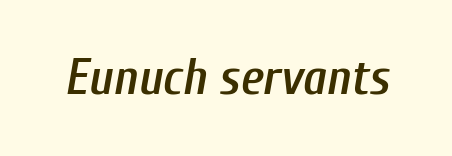
{"italic": "yes", "lean": "right", "slant_degrees": 10, "bold": "semi", "weight": "semibold", "width": "condensed", "stroke_contrast": "low", "x_height": "medium", "monospaced": "no", "underline": "no", "letter_spacing": "normal", "letter_spacing_em": 0.0, "glyph_px": 50}
